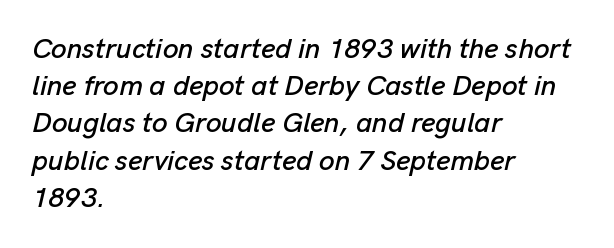
Q: Is the text italic (slanted)? A: Yes, it leans right by about 13 degrees.
Q: Is the text underlined? A: No.
Q: How is the paragraph aligned? A: Left-aligned.
Q: Is the spacing between letters normal or unusually wide? A: Normal.
Q: Is the spacing between lines tight, normal or loose? A: Normal.
Q: Width (condensed, normal, or wide)? A: Normal.
Q: Stroke contrast? A: Low.
Q: x-height? A: Medium.
Q: Monospaced? A: No.
